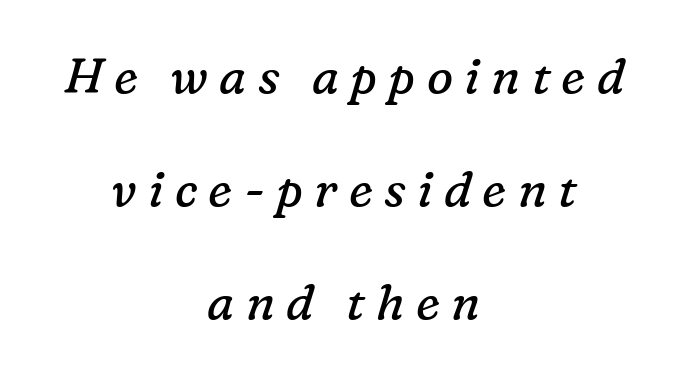
The image shows 49 px regular-weight serif type, italic (leaning right); set centered, loose line spacing (2.31x), unusually wide letter spacing (+0.23 em), not underlined; low stroke contrast and a medium x-height.
